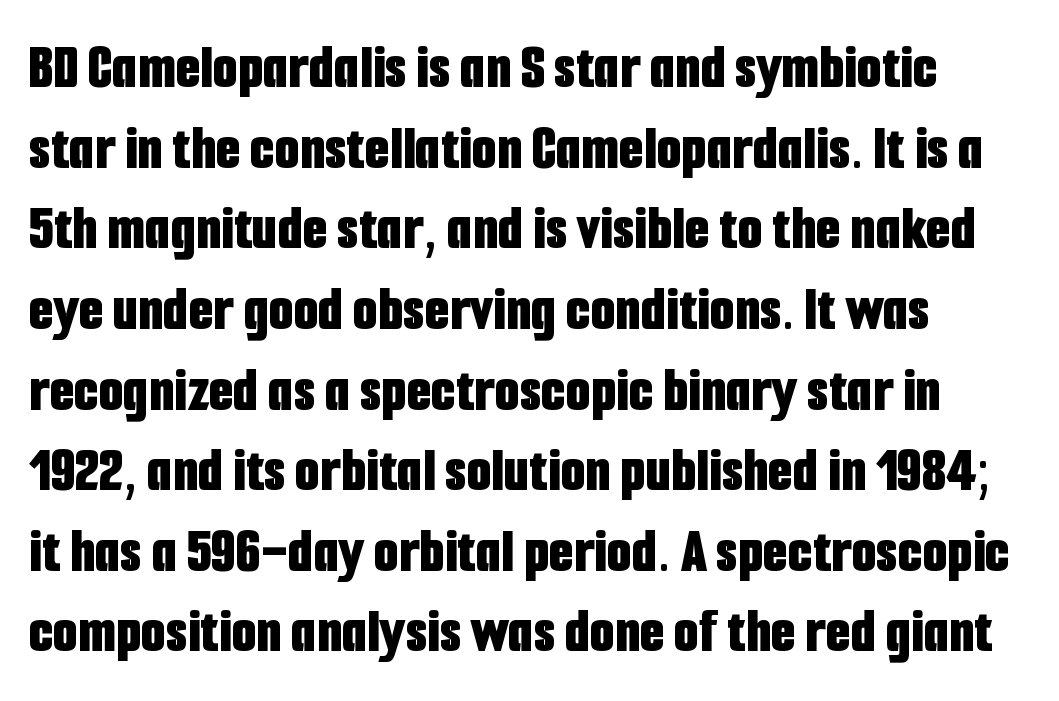
Tracking value appears to be zero — textbook default spacing. Where is the straight margin? On the left. The specimen reads as upright at a glance. The block of text has a typical density, with ordinary space between rows.
